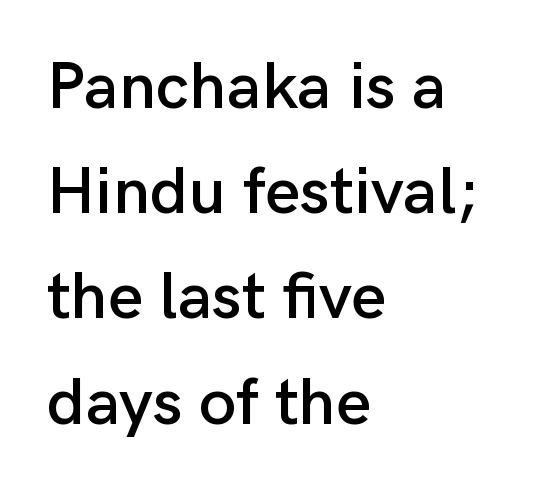
The image shows 67 px sans-serif type, upright; set left-aligned, normal line spacing (1.57x), normal letter spacing, not underlined; low stroke contrast and a medium x-height.
